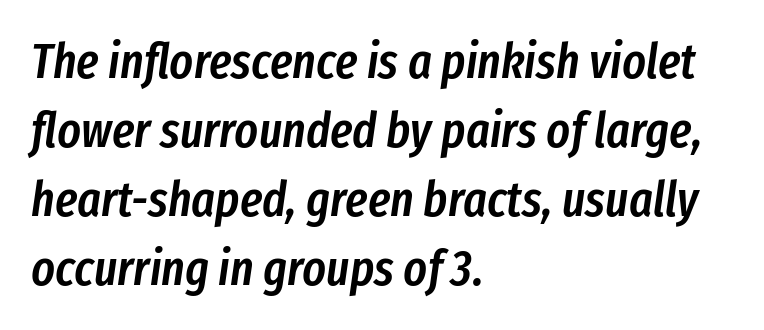
{"italic": "yes", "lean": "right", "slant_degrees": 8, "bold": "semi", "weight": "semibold", "width": "condensed", "stroke_contrast": "low", "x_height": "medium", "monospaced": "no", "underline": "no", "align": "left", "line_spacing": "normal", "line_spacing_ratio": 1.38, "letter_spacing": "normal", "letter_spacing_em": 0.0, "glyph_px": 50}
